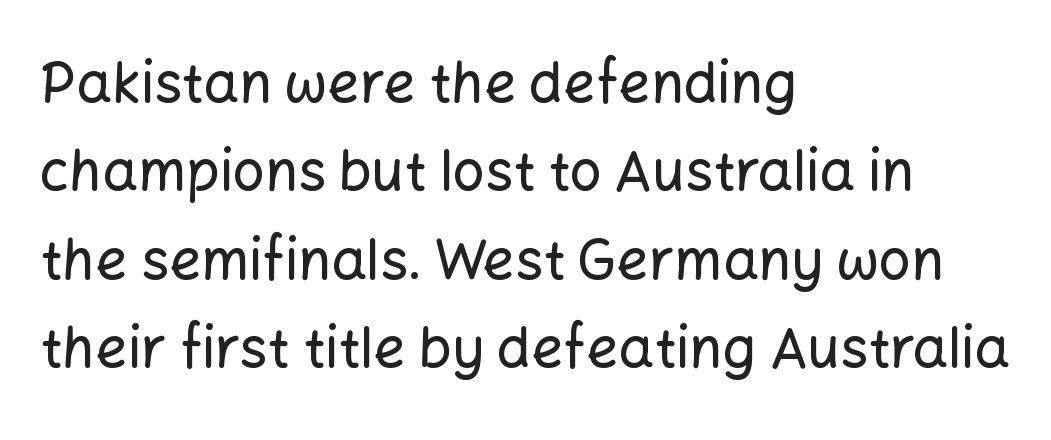
The typeface chosen for these lines omits serifs. Interline gaps are of average width in this sample. A classic flush-left, rag-right setting is used for this passage. Check the space under the baseline: it is left empty.
